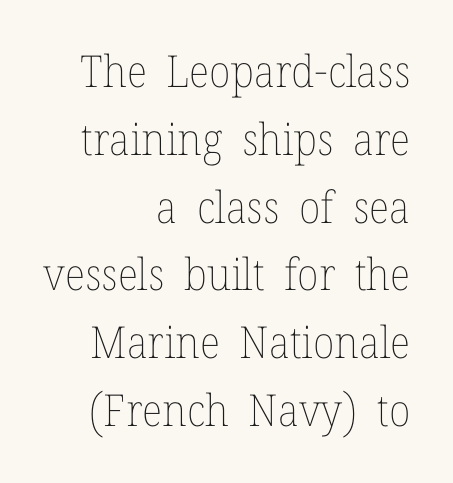
The image shows 44 px thin type, upright; set right-aligned, normal line spacing (1.54x), normal letter spacing, not underlined; low stroke contrast and a medium x-height.
